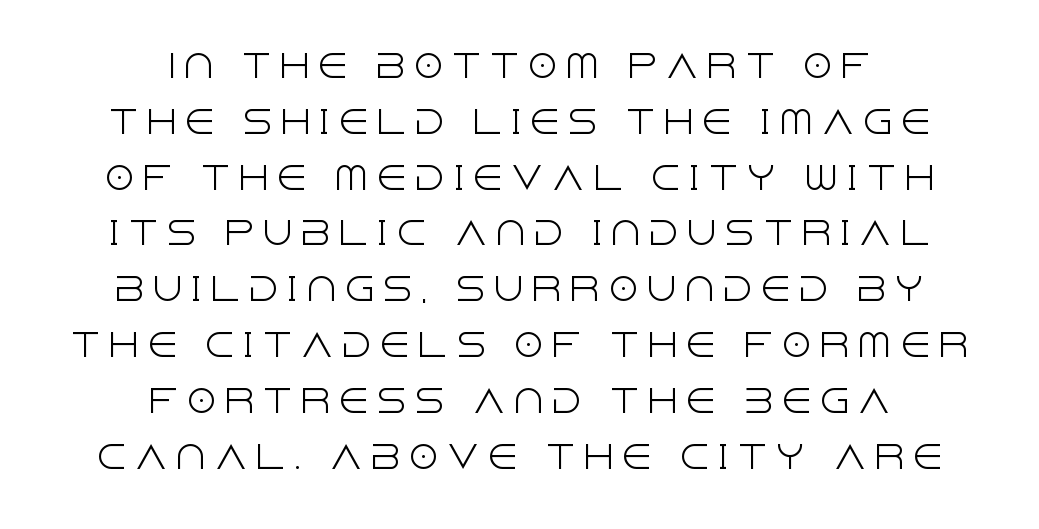
{"serif": "no", "italic": "no", "bold": "no", "weight": "light", "width": "normal", "x_height": "large", "monospaced": "no", "underline": "no", "align": "center", "line_spacing_ratio": 1.8, "letter_spacing": "wide", "letter_spacing_em": 0.23, "glyph_px": 31}
